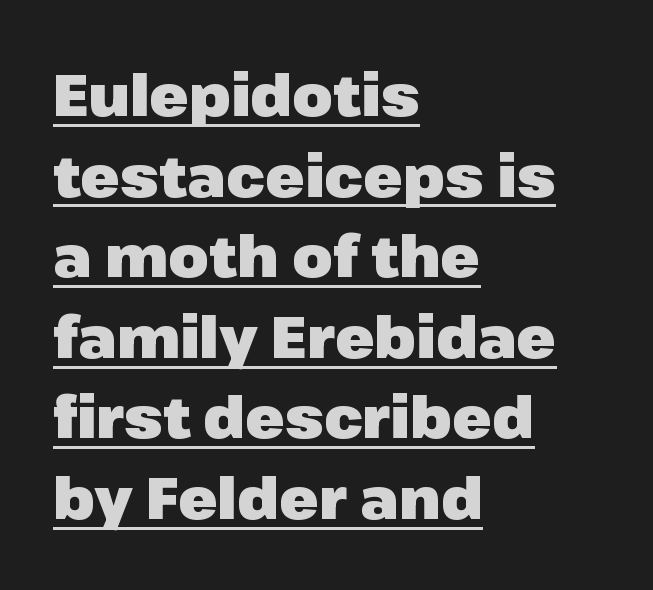
{"serif": "no", "italic": "no", "bold": "yes", "weight": "heavy", "width": "normal", "stroke_contrast": "low", "x_height": "medium", "monospaced": "no", "underline": "yes", "align": "left", "line_spacing": "normal", "line_spacing_ratio": 1.39, "letter_spacing": "normal", "letter_spacing_em": 0.0, "glyph_px": 58}
